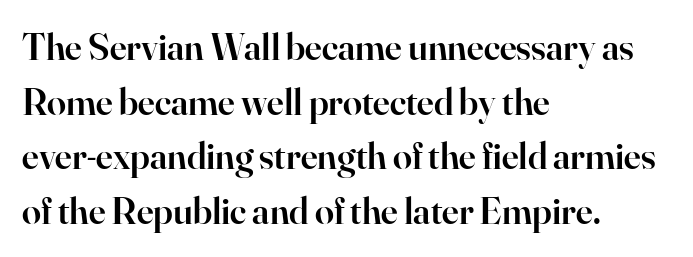
Q: Is the text bold? A: Semi-bold.
Q: Is the text italic (slanted)? A: No, it is upright.
Q: Is the typeface a serif or a sans-serif typeface? A: Serif.
Q: Is the text underlined? A: No.
Q: How is the paragraph aligned? A: Left-aligned.
Q: Is the spacing between letters normal or unusually wide? A: Normal.
Q: Is the spacing between lines tight, normal or loose? A: Normal.
Q: Width (condensed, normal, or wide)? A: Normal.
Q: Stroke contrast? A: High.
Q: x-height? A: Small.
Q: Monospaced? A: No.
